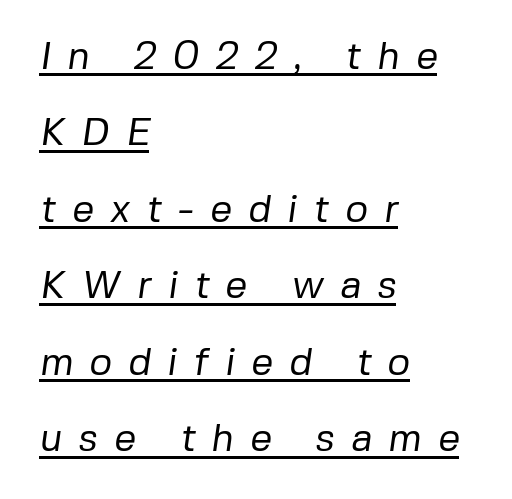
{"serif": "no", "bold": "no", "weight": "regular", "width": "normal", "stroke_contrast": "low", "x_height": "medium", "monospaced": "no", "underline": "yes", "align": "left", "line_spacing": "loose", "line_spacing_ratio": 1.96, "letter_spacing": "wide", "letter_spacing_em": 0.41, "glyph_px": 39}
